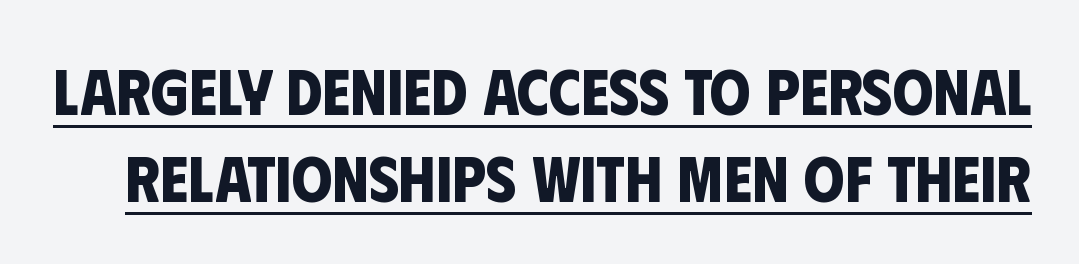
Q: Is the text bold? A: Yes.
Q: Is the typeface a serif or a sans-serif typeface? A: Sans-serif.
Q: Is the text underlined? A: Yes.
Q: Is the spacing between letters normal or unusually wide? A: Normal.
Q: Is the spacing between lines tight, normal or loose? A: Normal.
Q: Width (condensed, normal, or wide)? A: Condensed.
Q: Stroke contrast? A: Low.
Q: x-height? A: Large.
Q: Monospaced? A: No.
